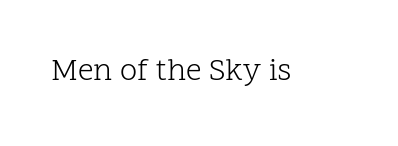
{"serif": "yes", "italic": "no", "bold": "no", "weight": "light", "width": "normal", "stroke_contrast": "low", "x_height": "medium", "monospaced": "no", "underline": "no", "letter_spacing": "normal", "letter_spacing_em": 0.0, "glyph_px": 31}
